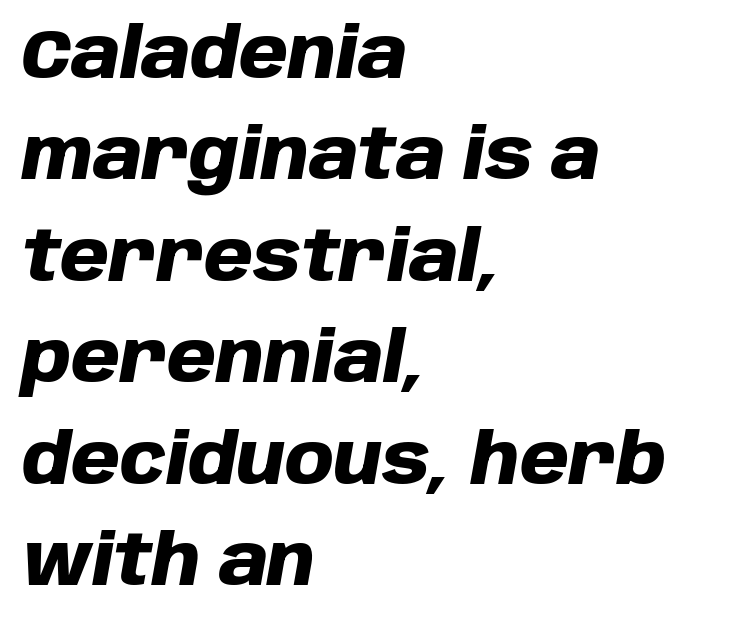
{"italic": "yes", "lean": "right", "slant_degrees": 10, "bold": "yes", "weight": "heavy", "width": "normal", "stroke_contrast": "low", "x_height": "large", "monospaced": "no", "underline": "no", "align": "left", "line_spacing": "normal", "line_spacing_ratio": 1.45, "letter_spacing": "normal", "letter_spacing_em": 0.0, "glyph_px": 70}
